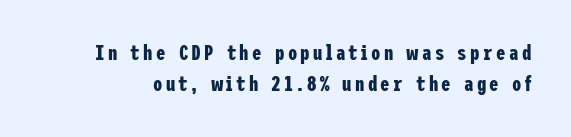
{"italic": "no", "bold": "yes", "underline": "no", "line_spacing": "normal", "line_spacing_ratio": 1.5, "glyph_px": 21}
